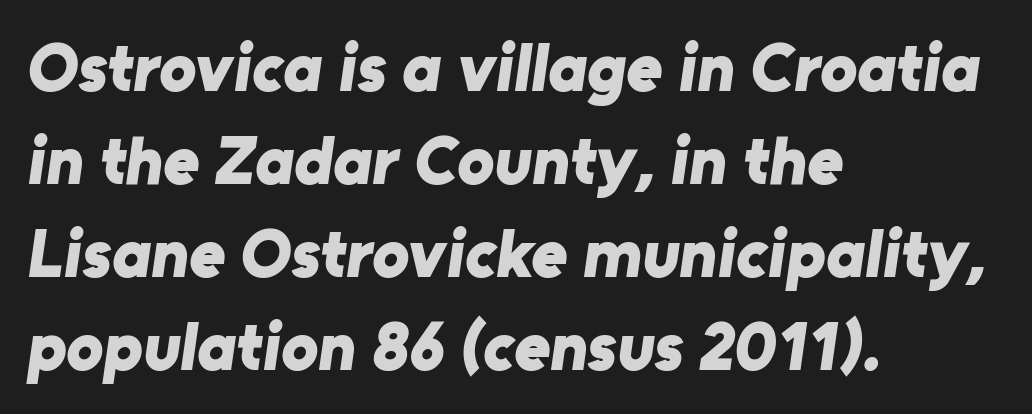
{"serif": "no", "bold": "yes", "weight": "bold", "width": "normal", "stroke_contrast": "low", "x_height": "medium", "monospaced": "no", "underline": "no", "align": "left", "line_spacing": "normal", "line_spacing_ratio": 1.35, "letter_spacing": "normal", "letter_spacing_em": 0.0, "glyph_px": 69}
